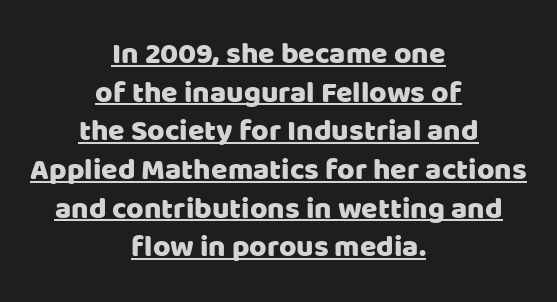
The image shows 30 px sans-serif type, upright; set centered, normal line spacing (1.29x), normal letter spacing, underlined; low stroke contrast and a large x-height.
